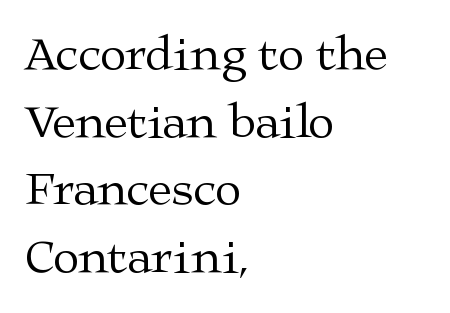
The image shows 48 px regular-weight, wide serif type, upright; set left-aligned, normal line spacing (1.41x), normal letter spacing, not underlined; medium stroke contrast and a medium x-height.
